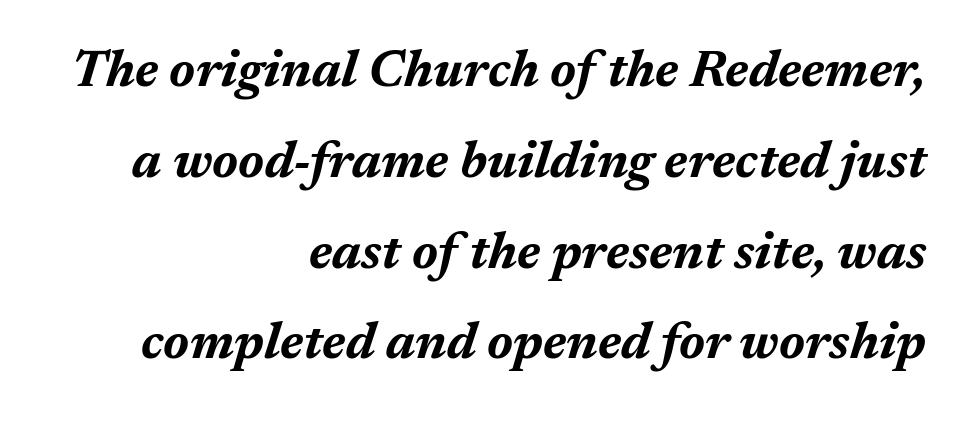
Q: Is the text bold? A: Yes.
Q: Is the text italic (slanted)? A: Yes, it leans right by about 17 degrees.
Q: Is the text underlined? A: No.
Q: How is the paragraph aligned? A: Right-aligned.
Q: Is the spacing between letters normal or unusually wide? A: Normal.
Q: Width (condensed, normal, or wide)? A: Normal.
Q: Stroke contrast? A: Medium.
Q: x-height? A: Medium.
Q: Monospaced? A: No.
